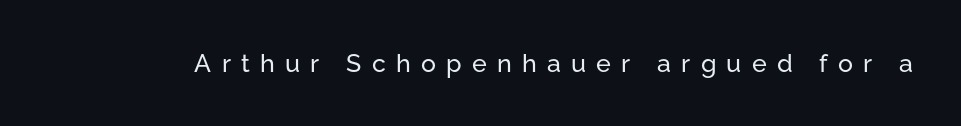
Q: Is the text italic (slanted)? A: No, it is upright.
Q: Is the text underlined? A: No.
Q: Is the spacing between letters normal or unusually wide? A: Unusually wide.
